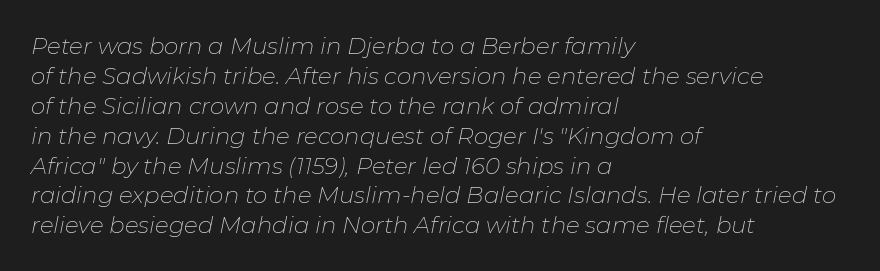
The image shows 23 px text type, italic (leaning right); set left-aligned, normal line spacing (1.3x), normal letter spacing, not underlined.
